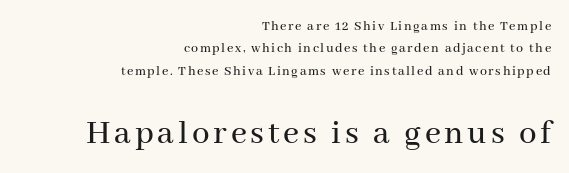
The image shows 35 px serif type, upright; set right-aligned, normal line spacing (1.59x), not underlined; the second (bottom) block is 2.5x larger; medium stroke contrast and a medium x-height.
